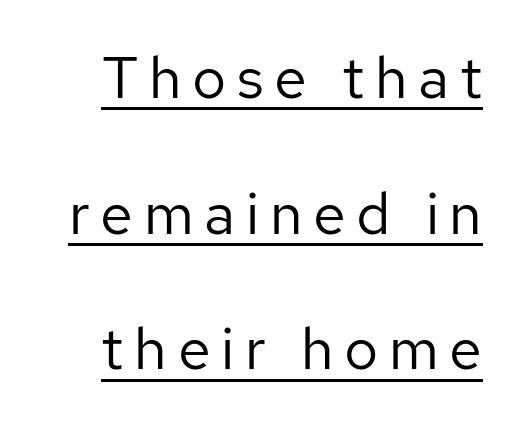
The image shows 59 px regular-weight sans-serif type, upright; set loose line spacing (2.3x), underlined; low stroke contrast and a medium x-height.
